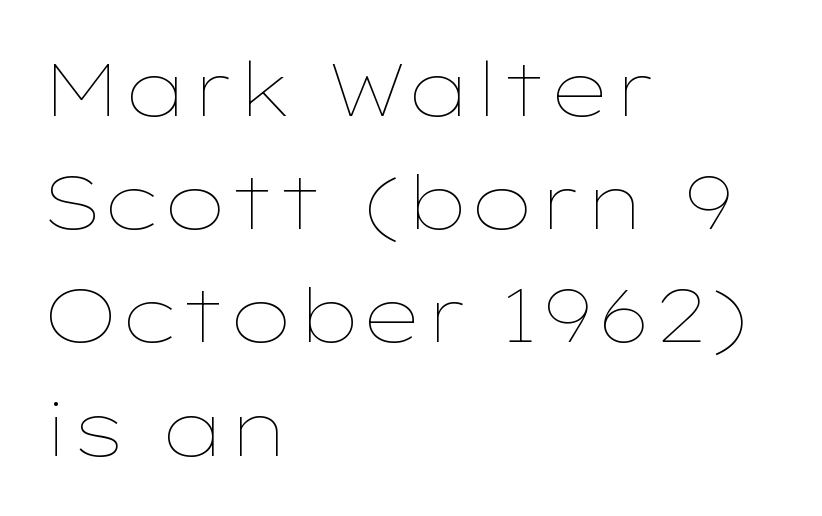
Q: Is the text bold? A: No.
Q: Is the text italic (slanted)? A: No, it is upright.
Q: Is the text underlined? A: No.
Q: How is the paragraph aligned? A: Left-aligned.
Q: Is the spacing between letters normal or unusually wide? A: Normal.
Q: Is the spacing between lines tight, normal or loose? A: Normal.
Q: Width (condensed, normal, or wide)? A: Wide.
Q: Stroke contrast? A: Low.
Q: x-height? A: Medium.
Q: Monospaced? A: No.
